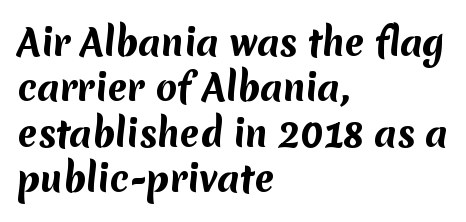
Q: Is the text bold? A: Yes.
Q: Is the typeface a serif or a sans-serif typeface? A: Sans-serif.
Q: Is the text underlined? A: No.
Q: How is the paragraph aligned? A: Left-aligned.
Q: Is the spacing between letters normal or unusually wide? A: Normal.
Q: Is the spacing between lines tight, normal or loose? A: Normal.
Q: Width (condensed, normal, or wide)? A: Normal.
Q: Stroke contrast? A: Medium.
Q: x-height? A: Medium.
Q: Monospaced? A: No.
